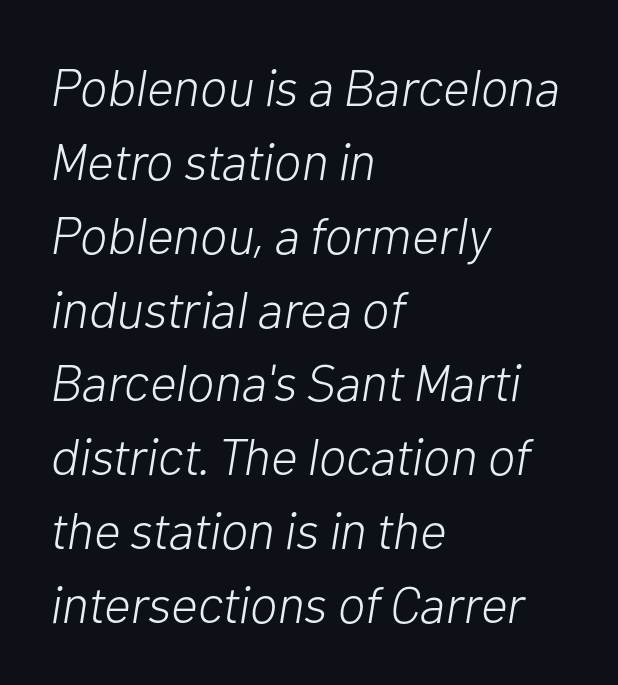
{"italic": "yes", "lean": "right", "slant_degrees": 10, "bold": "no", "weight": "light", "width": "normal", "stroke_contrast": "low", "x_height": "medium", "monospaced": "no", "underline": "no", "align": "left", "line_spacing": "normal", "line_spacing_ratio": 1.42, "letter_spacing": "normal", "letter_spacing_em": 0.0, "glyph_px": 52}
